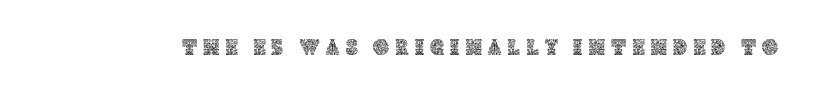
The line texture is sparse and dotted thanks to wide tracking. A roman cut, with each character standing at attention. Honestly, there is no underline to notice here at all.
